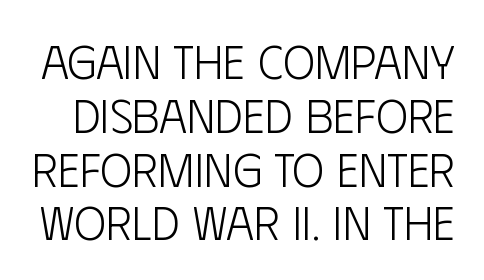
The image shows 48 px light, condensed sans-serif type, upright; set tight line spacing (1.12x), normal letter spacing, not underlined; low stroke contrast and a large x-height.
